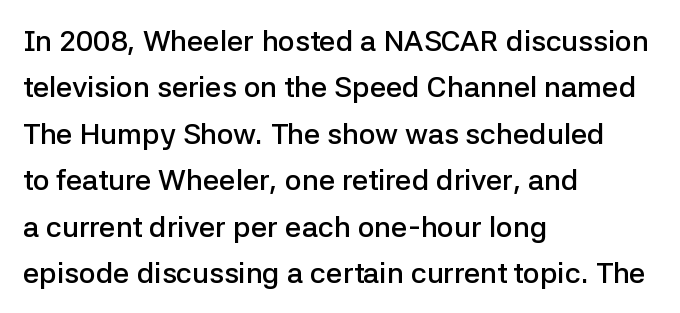
A classic flush-left, rag-right setting is used for this passage. Bare-footed words on every line. The passage shown is semibold, sitting just below true bold. The specimen reads as upright at a glance.
